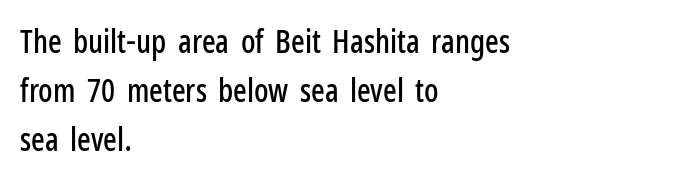
Q: Is the text italic (slanted)? A: No, it is upright.
Q: Is the typeface a serif or a sans-serif typeface? A: Sans-serif.
Q: Is the text underlined? A: No.
Q: How is the paragraph aligned? A: Left-aligned.
Q: Is the spacing between letters normal or unusually wide? A: Normal.
Q: Is the spacing between lines tight, normal or loose? A: Normal.
Q: Width (condensed, normal, or wide)? A: Condensed.
Q: Stroke contrast? A: Low.
Q: x-height? A: Medium.
Q: Monospaced? A: No.
